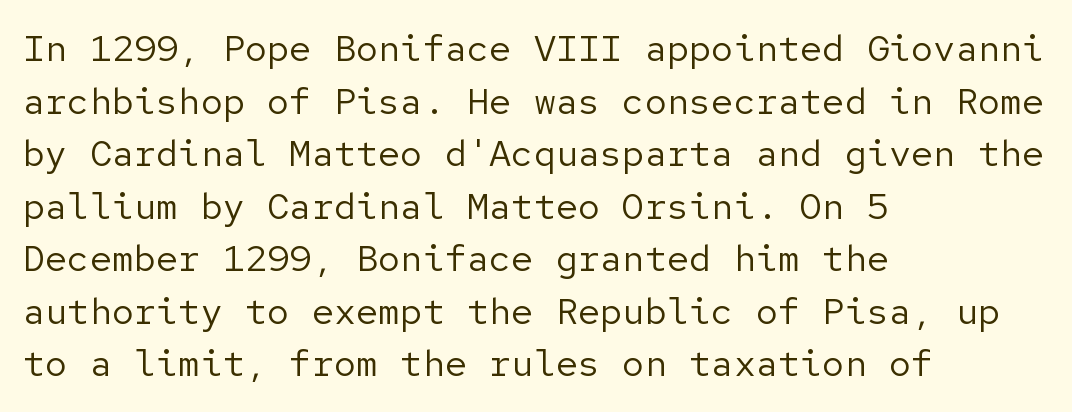
The typeface chosen for these lines omits serifs. Honestly, the row spacing looks completely unremarkable. You can tell it's not italic because the verticals are truly vertical. Descenders are the only things crossing below the line. Vertical stems look standard width or narrower in stroke. The typesetter chose a ragged-right arrangement here.
